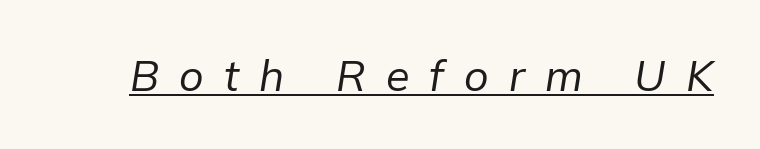
This is underlined copy, the kind a proofreader might mark for attention. These lines are rendered in a variable-pitch font. Designer's note — italics engaged. The typesetting does not lean heavy: it is not bold. Tracking here is generous; glyphs stand well apart from one another.
